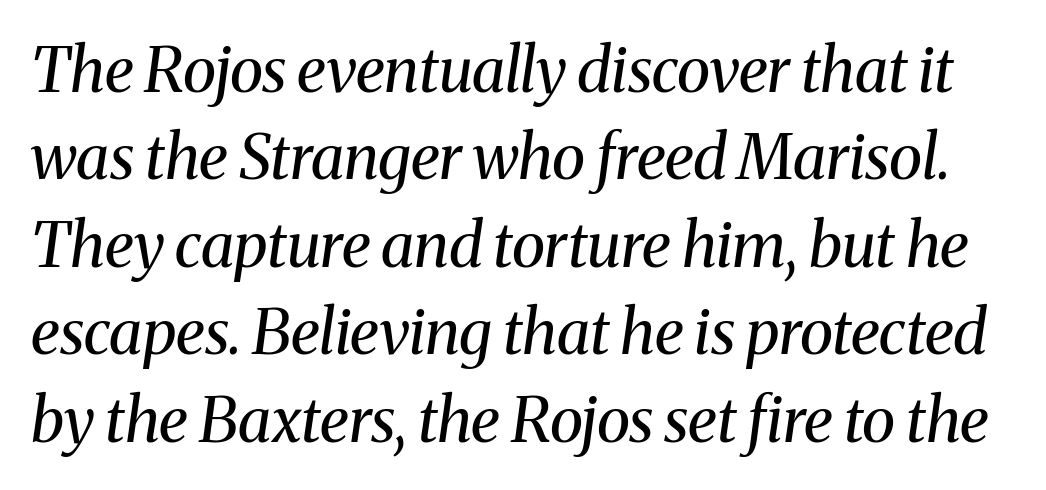
{"serif": "yes", "italic": "yes", "lean": "right", "slant_degrees": 8, "bold": "no", "weight": "regular", "width": "normal", "stroke_contrast": "medium", "x_height": "medium", "monospaced": "no", "underline": "no", "line_spacing": "normal", "line_spacing_ratio": 1.41, "letter_spacing": "normal", "letter_spacing_em": 0.0, "glyph_px": 62}
